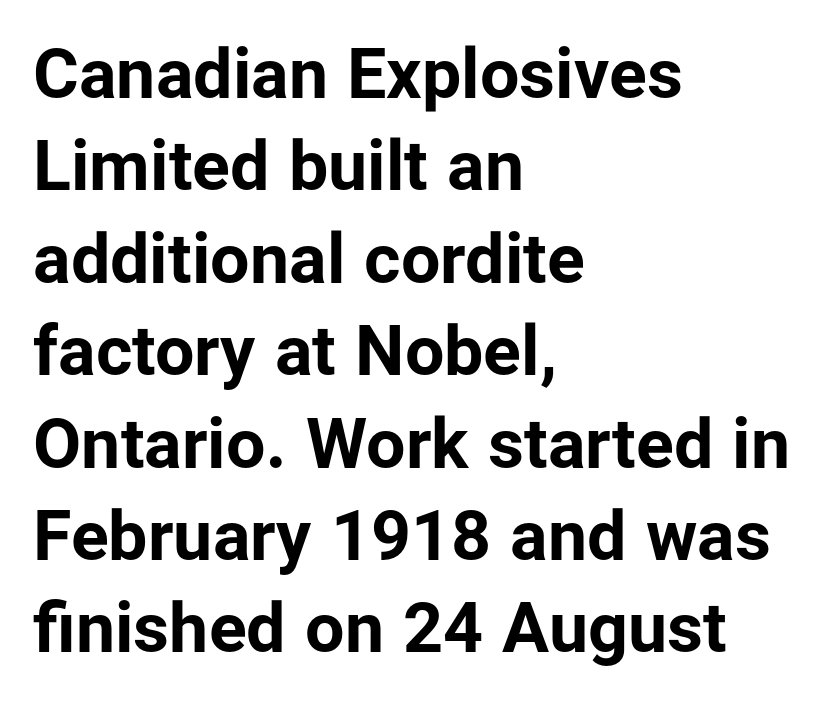
Q: Is the text bold? A: Yes.
Q: Is the text italic (slanted)? A: No, it is upright.
Q: Is the typeface a serif or a sans-serif typeface? A: Sans-serif.
Q: Is the text underlined? A: No.
Q: How is the paragraph aligned? A: Left-aligned.
Q: Is the spacing between letters normal or unusually wide? A: Normal.
Q: Is the spacing between lines tight, normal or loose? A: Normal.
Q: Width (condensed, normal, or wide)? A: Normal.
Q: Stroke contrast? A: Low.
Q: x-height? A: Medium.
Q: Monospaced? A: No.
